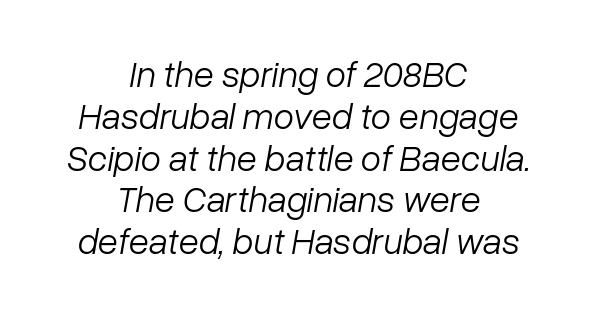
Q: Is the text bold? A: No.
Q: Is the text italic (slanted)? A: Yes, it leans right by about 10 degrees.
Q: Is the text underlined? A: No.
Q: How is the paragraph aligned? A: Centered.
Q: Is the spacing between letters normal or unusually wide? A: Normal.
Q: Is the spacing between lines tight, normal or loose? A: Tight.
Q: Width (condensed, normal, or wide)? A: Normal.
Q: Stroke contrast? A: Low.
Q: x-height? A: Medium.
Q: Monospaced? A: No.
